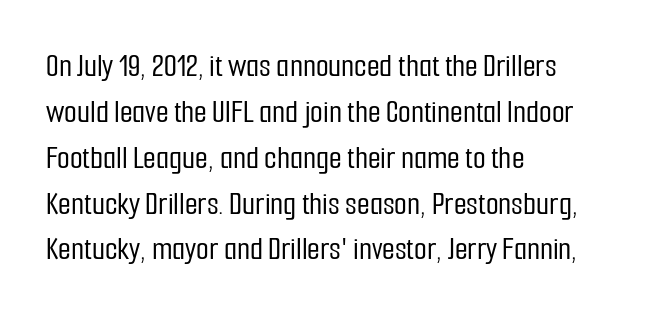
The rag falls on the right side of this text block. Unlike italic type, these characters show no tilt at all. Stroke terminals: plain, sans-serif. What's the leading like? Ordinary, nothing unusual. Character widths vary here, with narrow letters taking less room than wide ones. Underlining? Definitely not there.
